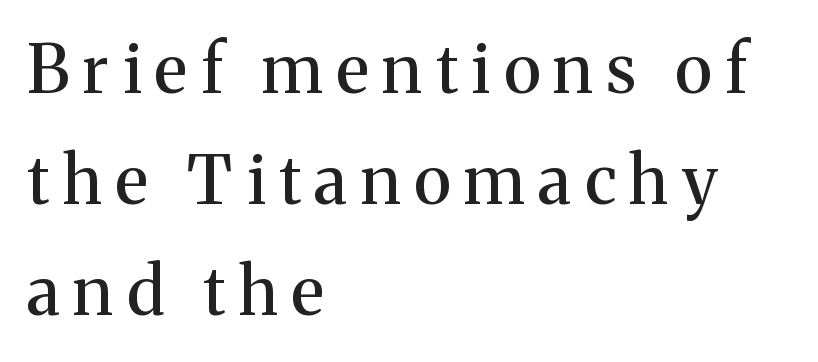
{"serif": "yes", "italic": "no", "width": "normal", "stroke_contrast": "medium", "x_height": "medium", "monospaced": "no", "underline": "no", "align": "left", "line_spacing": "normal", "line_spacing_ratio": 1.66, "letter_spacing": "wide", "letter_spacing_em": 0.2, "glyph_px": 67}
